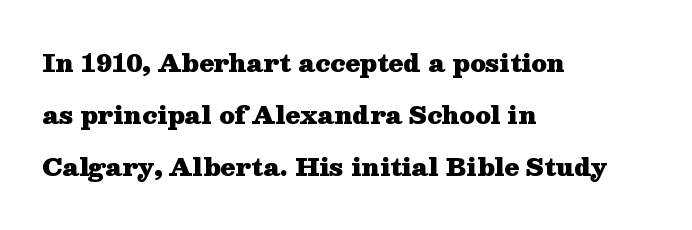
{"italic": "no", "bold": "yes", "underline": "no", "align": "left", "line_spacing": "loose", "line_spacing_ratio": 2.17, "letter_spacing": "normal", "letter_spacing_em": 0.0, "glyph_px": 24}
